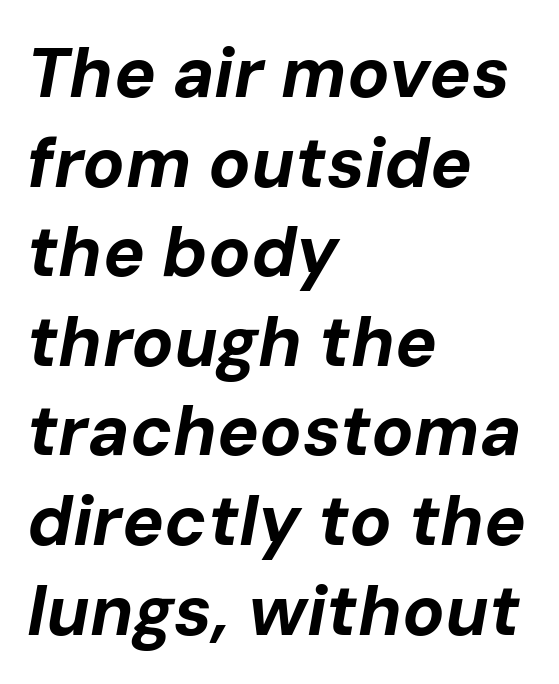
The tracking reads as untouched default to a designer's eye. How heavy is the stroke? Heavy — this is a bold. The ragged edge is on the right, which tells us the setting is flush left. Descenders hang freely into open space. The rendering uses natural spacing where letterforms have individual widths.
